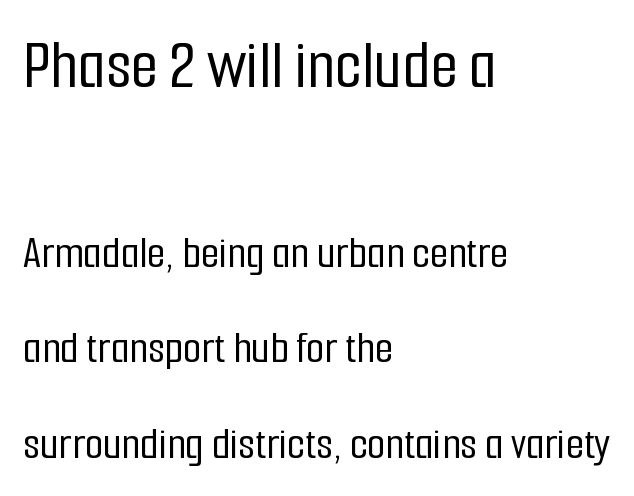
Q: Is the text italic (slanted)? A: No, it is upright.
Q: Is the typeface a serif or a sans-serif typeface? A: Sans-serif.
Q: Is the text underlined? A: No.
Q: How is the paragraph aligned? A: Left-aligned.
Q: Is the spacing between letters normal or unusually wide? A: Normal.
Q: Is the spacing between lines tight, normal or loose? A: Loose.
Q: Which block of text is set in a larger size, the first (top) or the second (bottom)? A: The first (top) one.
Q: Width (condensed, normal, or wide)? A: Condensed.
Q: Stroke contrast? A: Low.
Q: x-height? A: Medium.
Q: Monospaced? A: No.
